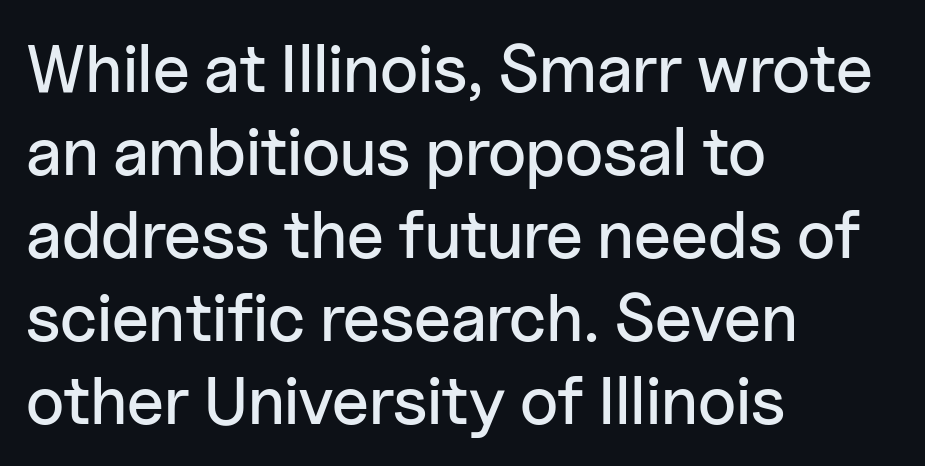
Letter spacing: default. Unlike a traditional serif, this face leaves its strokes unadorned. Tall strokes in this sample are plumb rather than angled. The passage shown is not underscored anywhere.
